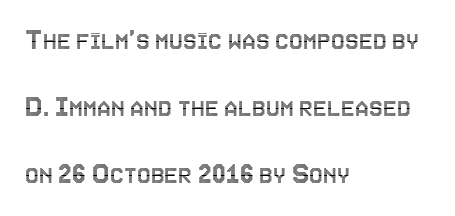
{"italic": "no", "width": "condensed", "x_height": "large", "monospaced": "no", "underline": "no", "align": "left", "line_spacing": "loose", "line_spacing_ratio": 2.16, "letter_spacing": "normal", "letter_spacing_em": 0.0, "glyph_px": 31}
